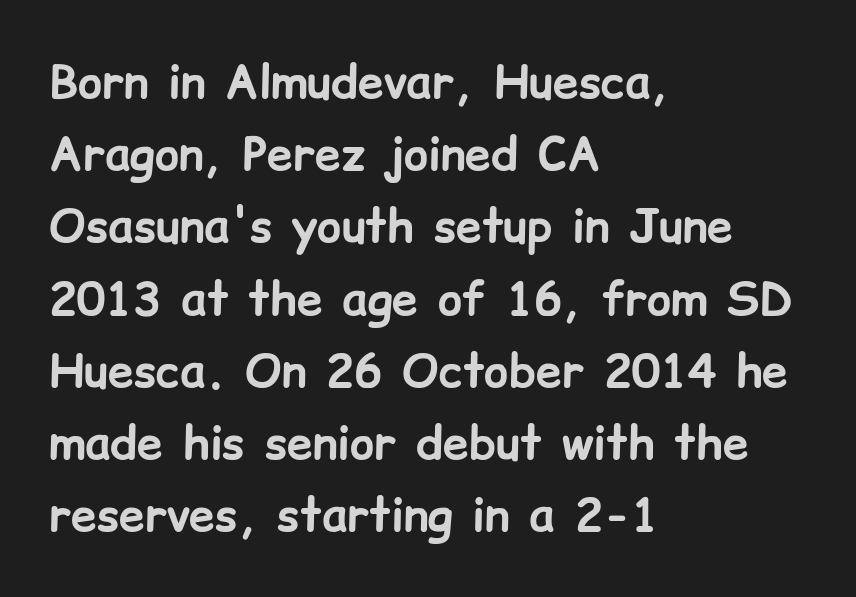
Q: Is the text bold? A: Yes.
Q: Is the text italic (slanted)? A: No, it is upright.
Q: Is the typeface a serif or a sans-serif typeface? A: Sans-serif.
Q: Is the text underlined? A: No.
Q: How is the paragraph aligned? A: Left-aligned.
Q: Is the spacing between letters normal or unusually wide? A: Normal.
Q: Is the spacing between lines tight, normal or loose? A: Normal.
Q: Width (condensed, normal, or wide)? A: Normal.
Q: Stroke contrast? A: Low.
Q: x-height? A: Medium.
Q: Monospaced? A: No.
